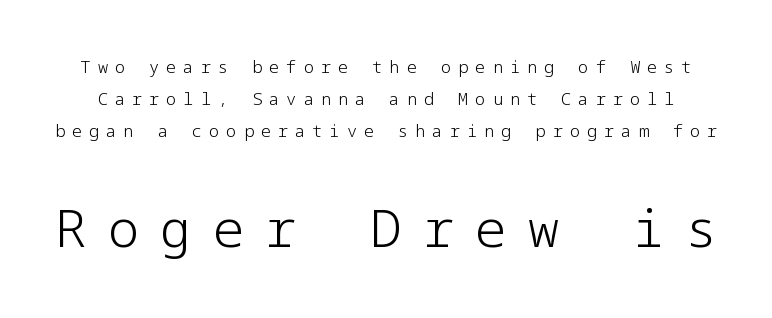
{"serif": "no", "italic": "no", "bold": "no", "weight": "light", "width": "normal", "stroke_contrast": "low", "x_height": "medium", "underline": "no", "line_spacing_ratio": 1.88, "letter_spacing": "wide", "letter_spacing_em": 0.41, "larger_block": "second", "size_ratio": 3.06, "glyph_px": 52}
